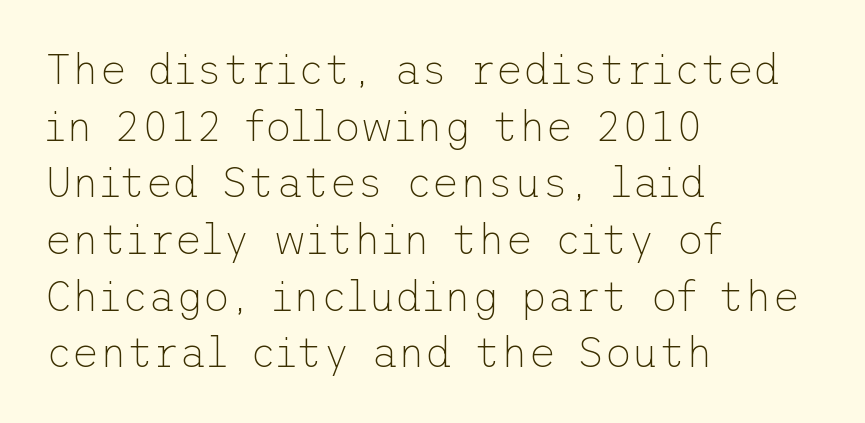
{"serif": "no", "italic": "no", "bold": "no", "weight": "thin", "width": "normal", "stroke_contrast": "low", "x_height": "medium", "underline": "no", "align": "left", "line_spacing": "normal", "line_spacing_ratio": 1.35, "letter_spacing": "normal", "letter_spacing_em": 0.0, "glyph_px": 42}
